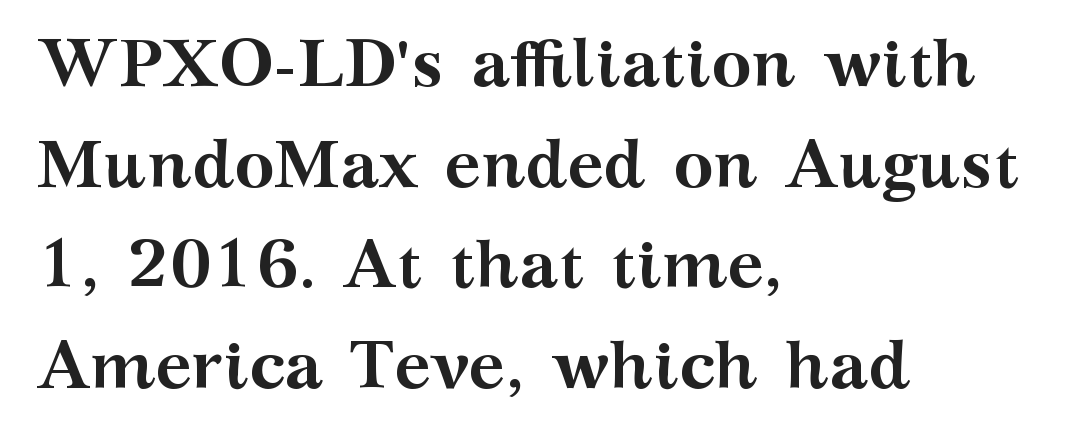
The image shows 68 px semibold, wide serif type, upright; set left-aligned, normal line spacing (1.48x), normal letter spacing, not underlined; medium stroke contrast and a medium x-height.
